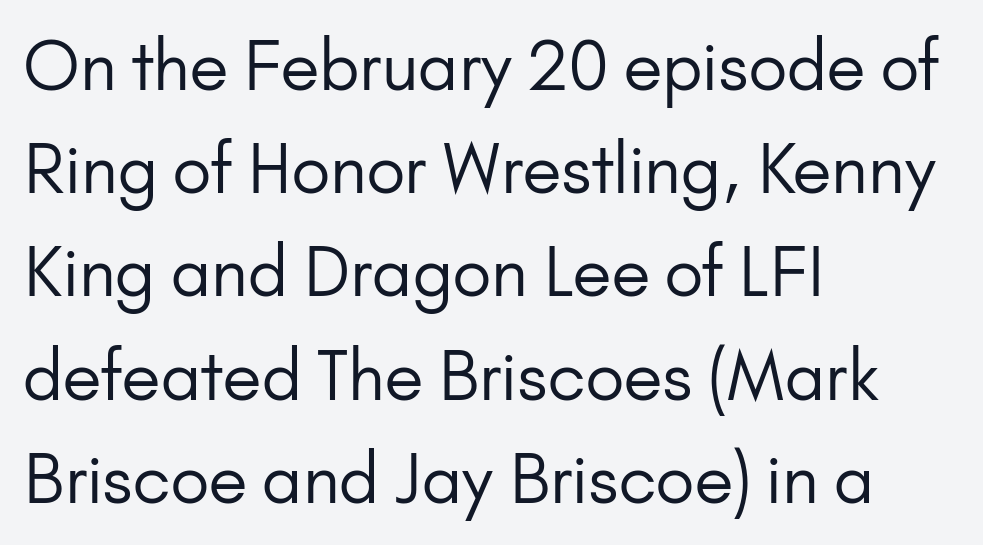
Notice how descenders clear the ascenders below comfortably — that's standard leading. Letters rest on an invisible, unmarked baseline. Think of a printed novel: that variable character pitch is what you see here. Quick note: not italic, upright. Is the type heavy? It reads as light-to-regular instead. The passage shown has conventional tracking throughout.
